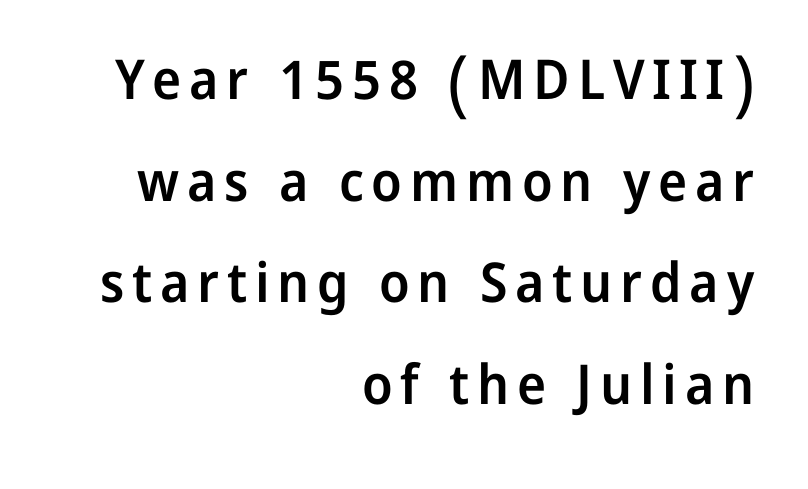
Is this a fixed-width face? No — the glyphs have proportional, varying widths. The strokes are fattened partway — semibold, not bold. One-word summary of the alignment: right. Posture: straight, roman, zero tilt. Is this a sans? Yes — the strokes have no serifs. Each row of text sits above clean, open space.
